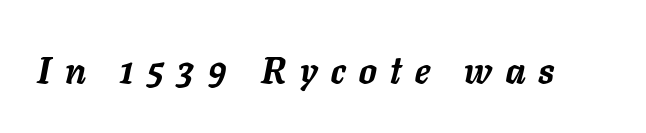
{"italic": "yes", "lean": "right", "slant_degrees": 11, "bold": "yes", "weight": "semibold", "width": "normal", "stroke_contrast": "low", "x_height": "medium", "monospaced": "no", "underline": "no", "letter_spacing": "wide", "letter_spacing_em": 0.37, "glyph_px": 37}
